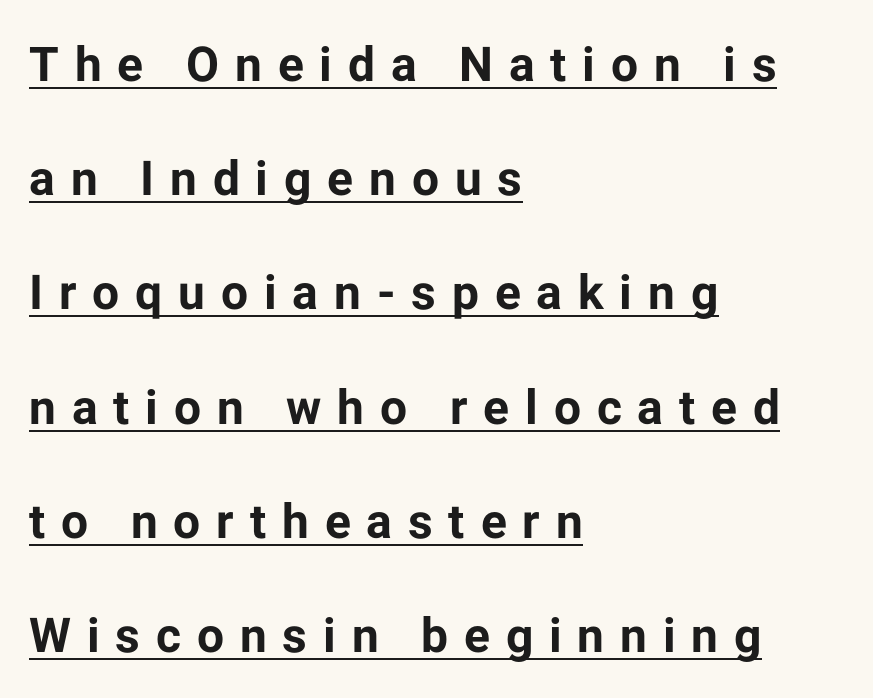
The image shows 48 px bold sans-serif type, upright; set left-aligned, loose line spacing (2.38x), unusually wide letter spacing (+0.33 em), underlined; low stroke contrast and a medium x-height.
